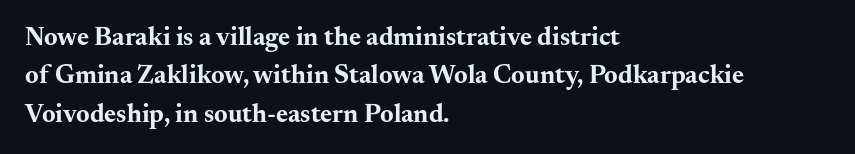
{"italic": "no", "bold": "yes", "underline": "no", "align": "left", "line_spacing": "normal", "line_spacing_ratio": 1.48, "letter_spacing": "normal", "letter_spacing_em": 0.0, "glyph_px": 26}
